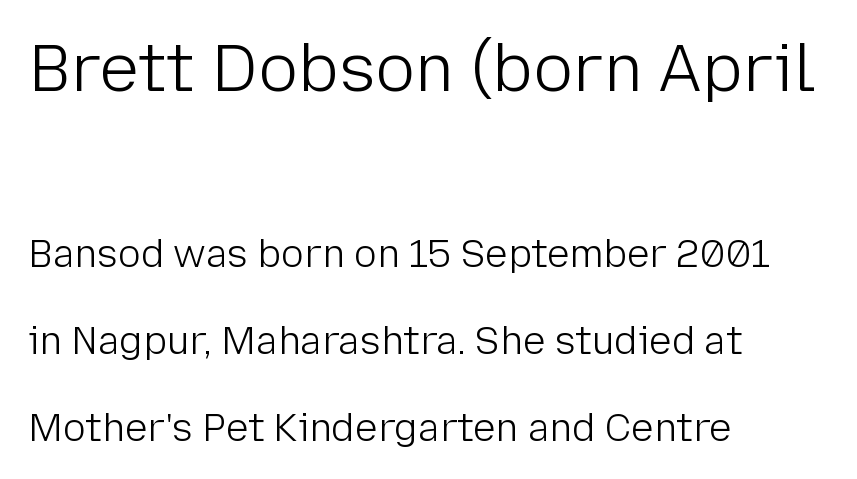
Each row of text sits above clean, open space. The passage shown begins with its larger block and ends with its smaller one. The face used here is proportionally spaced, like ordinary book or web type. If you measured baseline to baseline, you'd find a long distance. The cut favours lightness, reaching ordinary text weight at its darkest. Line beginnings align vertically; line endings do not.
